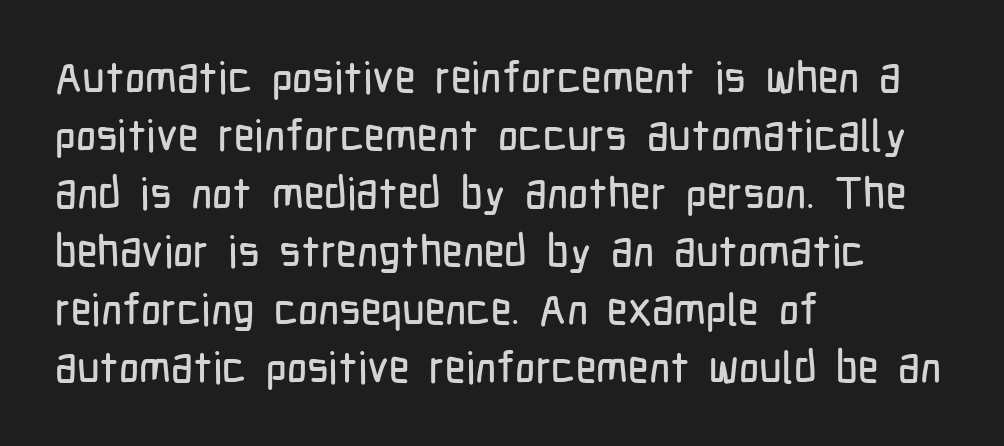
Q: Is the text italic (slanted)? A: No, it is upright.
Q: Is the typeface a serif or a sans-serif typeface? A: Sans-serif.
Q: Is the text underlined? A: No.
Q: How is the paragraph aligned? A: Left-aligned.
Q: Is the spacing between letters normal or unusually wide? A: Normal.
Q: Is the spacing between lines tight, normal or loose? A: Normal.
Q: Width (condensed, normal, or wide)? A: Condensed.
Q: Stroke contrast? A: Low.
Q: x-height? A: Medium.
Q: Monospaced? A: No.
